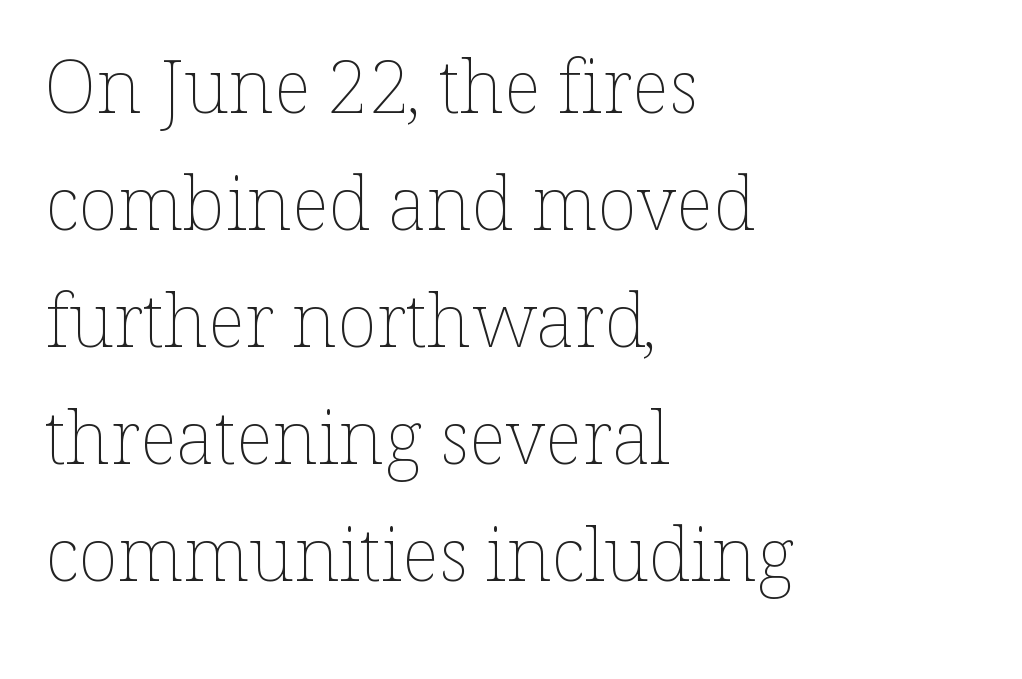
The image shows 74 px thin type, upright; set left-aligned, normal line spacing (1.58x), normal letter spacing, not underlined; low stroke contrast and a medium x-height.
